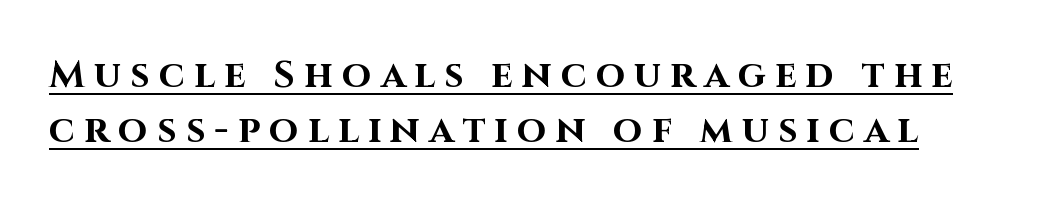
The image shows 38 px bold sans-serif type, upright; set normal line spacing (1.44x), unusually wide letter spacing (+0.24 em), underlined; high stroke contrast and a large x-height.
